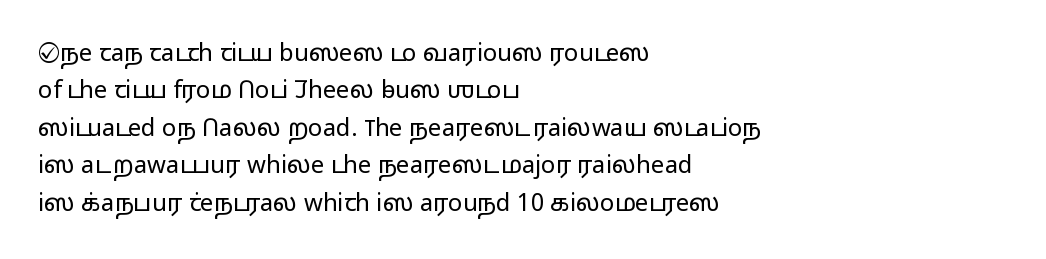
{"italic": "no", "bold": "no", "underline": "no", "align": "left", "line_spacing": "normal", "line_spacing_ratio": 1.56, "letter_spacing": "normal", "letter_spacing_em": 0.0, "glyph_px": 24}
